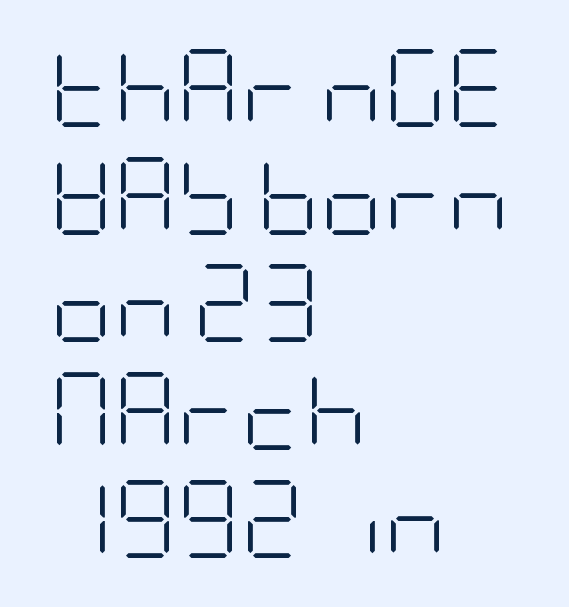
The image shows 78 px light, condensed sans-serif type, upright; set left-aligned, normal line spacing (1.38x), normal letter spacing, not underlined; low stroke contrast and a large x-height.
